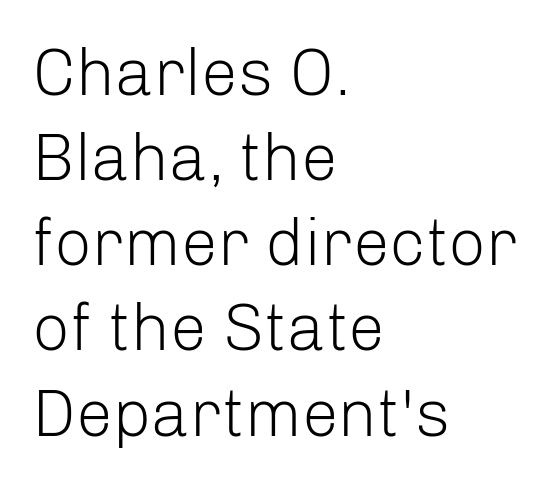
The image shows 66 px light sans-serif type, upright; set left-aligned, normal line spacing (1.29x), normal letter spacing, not underlined; low stroke contrast and a medium x-height.
